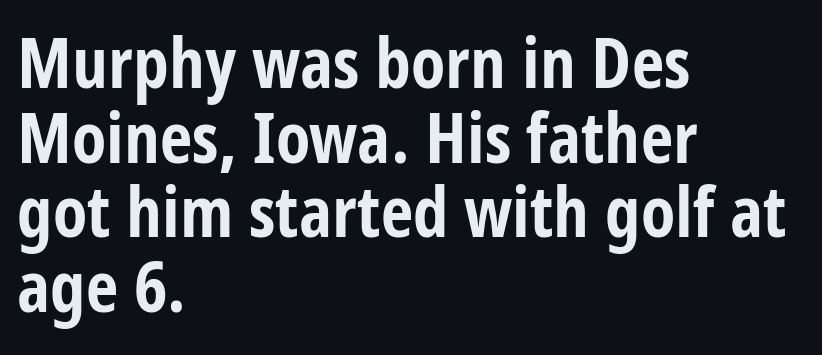
{"serif": "no", "italic": "no", "bold": "yes", "weight": "bold", "width": "condensed", "stroke_contrast": "low", "x_height": "large", "monospaced": "no", "underline": "no", "align": "left", "line_spacing": "tight", "line_spacing_ratio": 1.05, "letter_spacing": "normal", "letter_spacing_em": 0.0, "glyph_px": 71}
